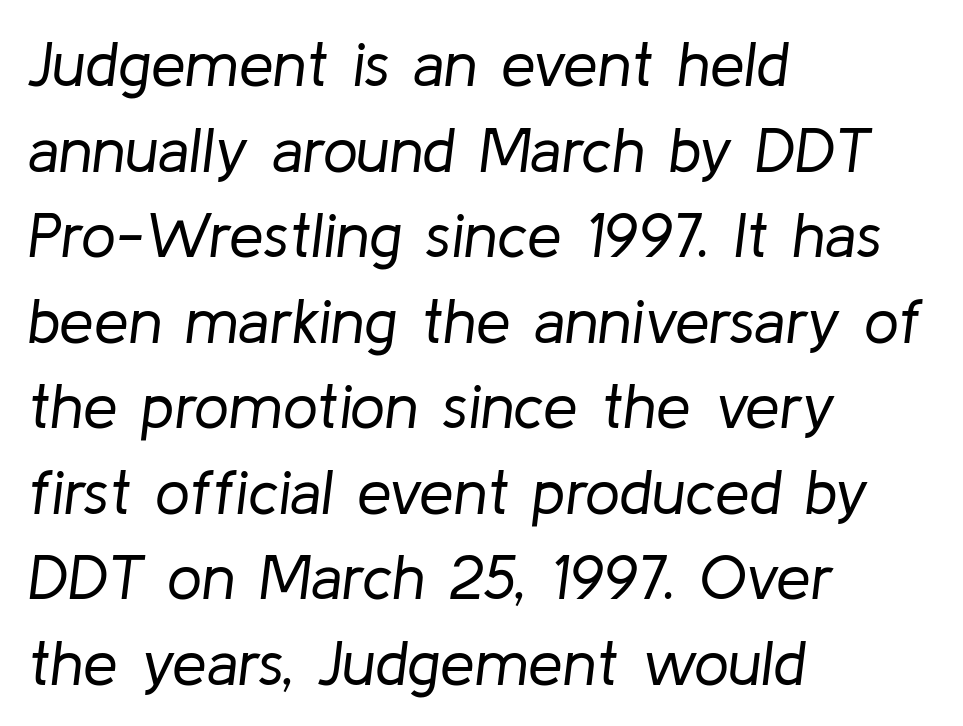
{"italic": "yes", "lean": "right", "slant_degrees": 8, "bold": "no", "weight": "regular", "width": "normal", "stroke_contrast": "low", "x_height": "medium", "monospaced": "no", "underline": "no", "align": "left", "line_spacing": "normal", "line_spacing_ratio": 1.38, "letter_spacing": "normal", "letter_spacing_em": 0.0, "glyph_px": 62}
